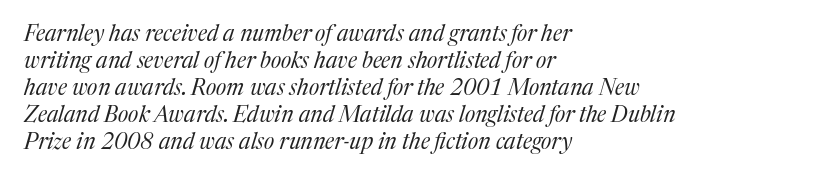
Q: Is the text bold? A: No.
Q: Is the text italic (slanted)? A: Yes, it leans right by about 17 degrees.
Q: Is the text underlined? A: No.
Q: How is the paragraph aligned? A: Left-aligned.
Q: Is the spacing between letters normal or unusually wide? A: Normal.
